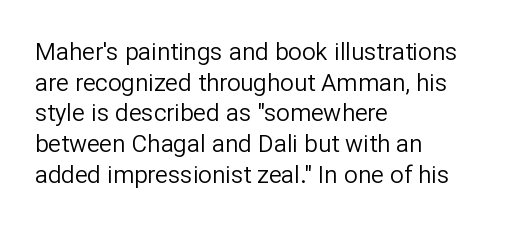
{"italic": "no", "bold": "no", "underline": "no", "align": "left", "line_spacing": "normal", "line_spacing_ratio": 1.28, "letter_spacing": "normal", "letter_spacing_em": 0.0, "glyph_px": 24}
